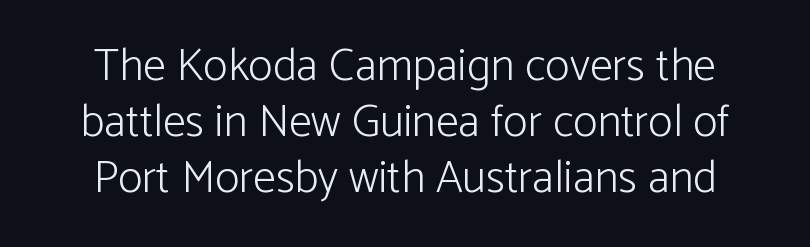
Q: Is the text bold? A: No.
Q: Is the text italic (slanted)? A: No, it is upright.
Q: Is the typeface a serif or a sans-serif typeface? A: Sans-serif.
Q: Is the text underlined? A: No.
Q: How is the paragraph aligned? A: Centered.
Q: Is the spacing between letters normal or unusually wide? A: Normal.
Q: Width (condensed, normal, or wide)? A: Normal.
Q: Stroke contrast? A: Low.
Q: x-height? A: Medium.
Q: Monospaced? A: No.
